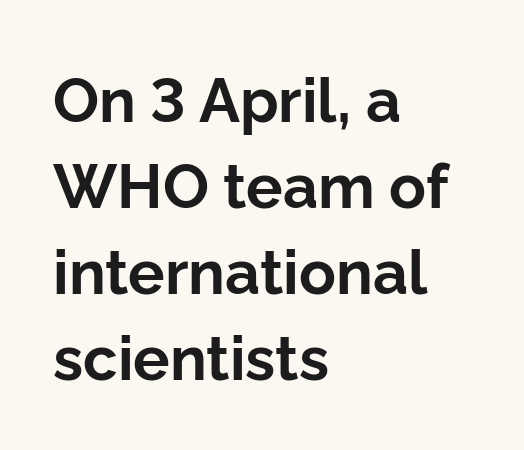
{"serif": "no", "italic": "no", "bold": "yes", "weight": "bold", "width": "normal", "stroke_contrast": "low", "x_height": "medium", "monospaced": "no", "underline": "no", "align": "left", "line_spacing": "normal", "line_spacing_ratio": 1.41, "letter_spacing": "normal", "letter_spacing_em": 0.0, "glyph_px": 61}
